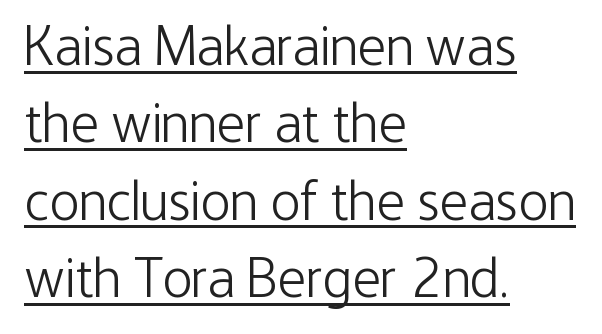
Q: Is the text bold? A: No.
Q: Is the text italic (slanted)? A: No, it is upright.
Q: Is the typeface a serif or a sans-serif typeface? A: Sans-serif.
Q: Is the text underlined? A: Yes.
Q: How is the paragraph aligned? A: Left-aligned.
Q: Is the spacing between letters normal or unusually wide? A: Normal.
Q: Is the spacing between lines tight, normal or loose? A: Normal.
Q: Width (condensed, normal, or wide)? A: Condensed.
Q: Stroke contrast? A: Low.
Q: x-height? A: Medium.
Q: Monospaced? A: No.
